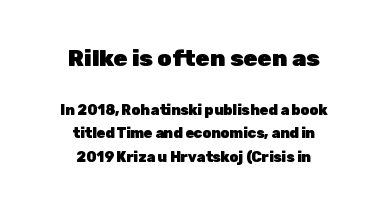
{"italic": "no", "bold": "yes", "underline": "no", "align": "center", "line_spacing": "normal", "line_spacing_ratio": 1.67, "letter_spacing": "normal", "letter_spacing_em": 0.0, "larger_block": "first", "size_ratio": 1.64, "glyph_px": 23}
